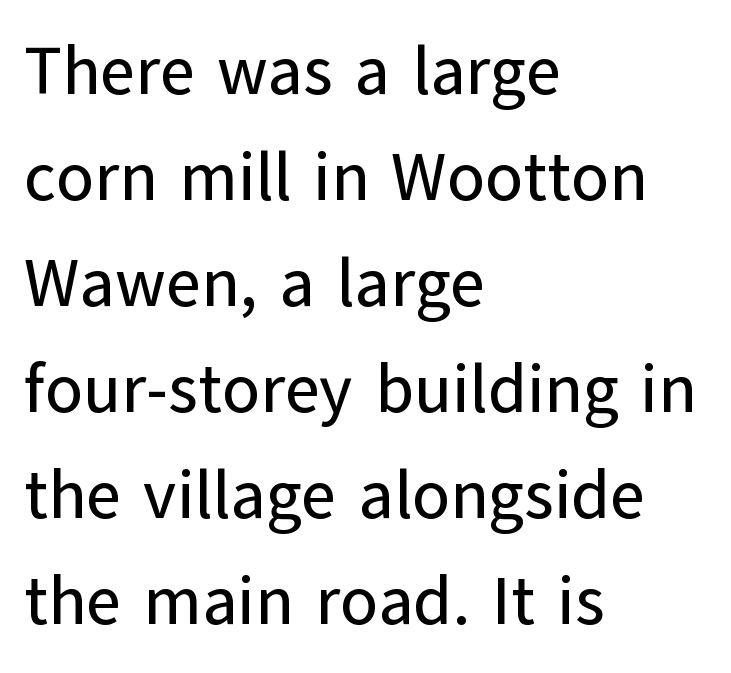
The image shows 68 px sans-serif type, upright; set left-aligned, normal line spacing (1.56x), normal letter spacing, not underlined; low stroke contrast and a medium x-height.
